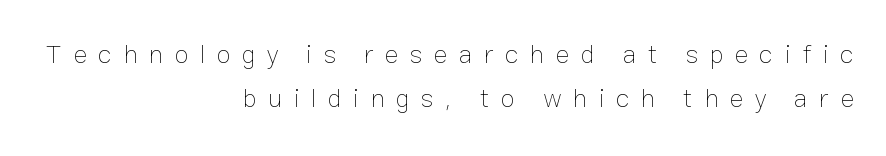
Q: Is the text bold? A: No.
Q: Is the text italic (slanted)? A: No, it is upright.
Q: Is the text underlined? A: No.
Q: How is the paragraph aligned? A: Right-aligned.
Q: Is the spacing between letters normal or unusually wide? A: Unusually wide.
Q: Is the spacing between lines tight, normal or loose? A: Normal.
